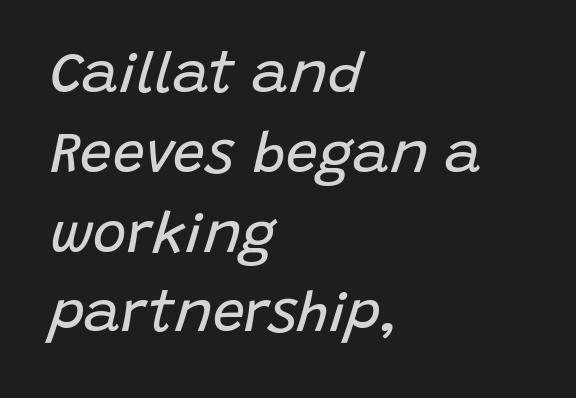
These lines sit exactly where default settings would place them. The rendering uses natural spacing where letterforms have individual widths. The letterforms sit shoulder to shoulder at normal distance. Horizontal alignment here is leftward, the default for most running prose. The specimen reads as italic at a glance. The zone under the glyphs is completely vacant.
